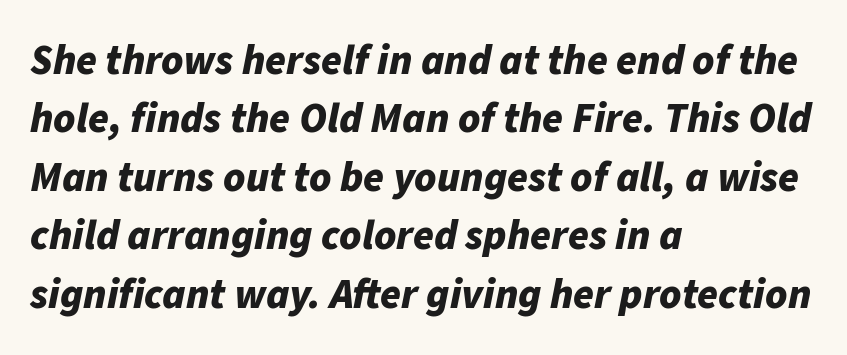
The image shows 42 px bold type, italic (leaning right); set left-aligned, normal line spacing (1.39x), normal letter spacing, not underlined; low stroke contrast and a medium x-height.
